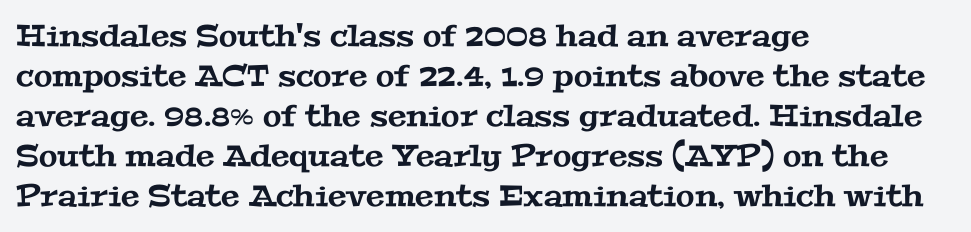
Q: Is the typeface a serif or a sans-serif typeface? A: Serif.
Q: Is the text underlined? A: No.
Q: How is the paragraph aligned? A: Left-aligned.
Q: Is the spacing between letters normal or unusually wide? A: Normal.
Q: Is the spacing between lines tight, normal or loose? A: Normal.
Q: Width (condensed, normal, or wide)? A: Wide.
Q: Stroke contrast? A: Medium.
Q: x-height? A: Medium.
Q: Monospaced? A: No.
